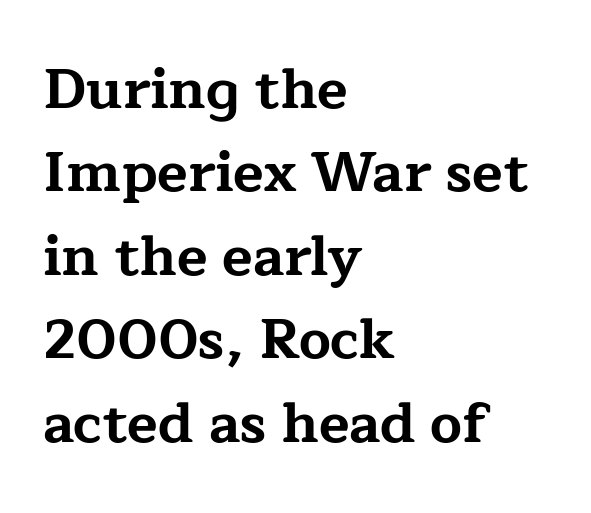
The image shows 56 px bold, wide serif type, upright; set left-aligned, normal line spacing (1.49x), normal letter spacing, not underlined; low stroke contrast and a medium x-height.
